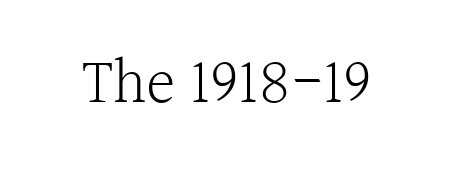
{"serif": "yes", "italic": "no", "bold": "no", "weight": "light", "width": "normal", "x_height": "medium", "monospaced": "no", "underline": "no", "letter_spacing": "normal", "letter_spacing_em": 0.0, "glyph_px": 63}
